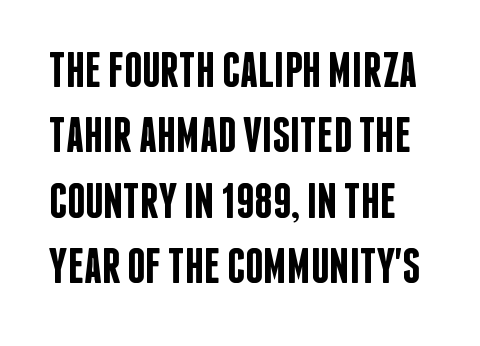
{"serif": "no", "italic": "no", "bold": "semi", "weight": "semibold", "width": "condensed", "stroke_contrast": "low", "x_height": "large", "monospaced": "no", "underline": "no", "line_spacing": "normal", "line_spacing_ratio": 1.31, "letter_spacing": "normal", "letter_spacing_em": 0.0, "glyph_px": 50}
